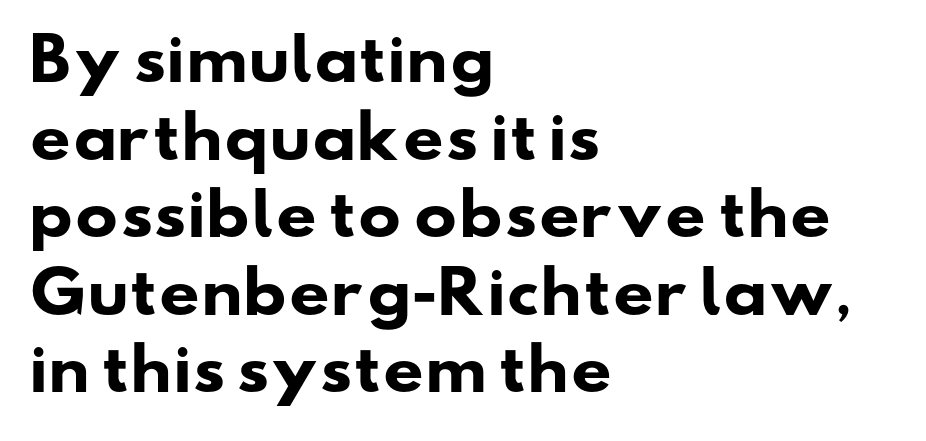
Q: Is the text bold? A: Yes.
Q: Is the typeface a serif or a sans-serif typeface? A: Sans-serif.
Q: Is the text underlined? A: No.
Q: How is the paragraph aligned? A: Left-aligned.
Q: Is the spacing between letters normal or unusually wide? A: Normal.
Q: Is the spacing between lines tight, normal or loose? A: Normal.
Q: Width (condensed, normal, or wide)? A: Wide.
Q: Stroke contrast? A: Low.
Q: x-height? A: Small.
Q: Monospaced? A: No.
